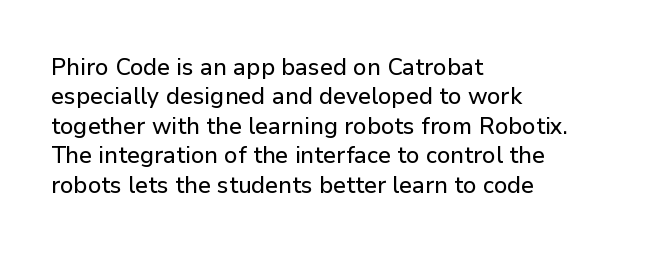
{"italic": "no", "underline": "no", "align": "left", "line_spacing": "normal", "line_spacing_ratio": 1.28, "letter_spacing": "normal", "letter_spacing_em": 0.0, "glyph_px": 23}
